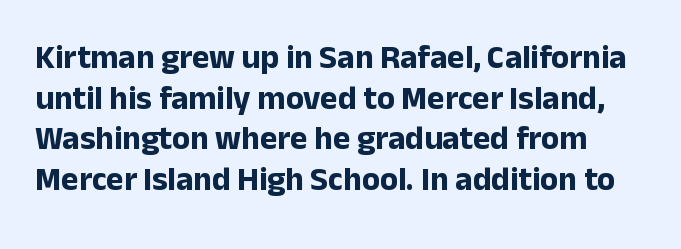
Honestly, there is no underline to notice here at all. These lines were composed using upright roman letters. Spacing verdict: proportional, widths tailored to each character. Inter-character spacing is left at the font's built-in metrics.
